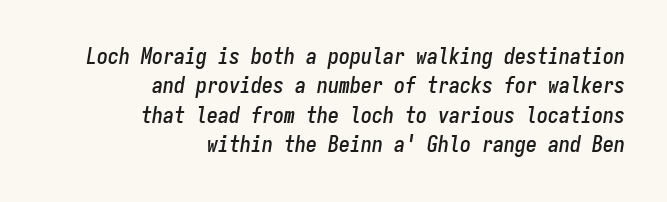
The image shows 22 px text type, italic (leaning right); set right-aligned, normal line spacing (1.34x), normal letter spacing, not underlined.
